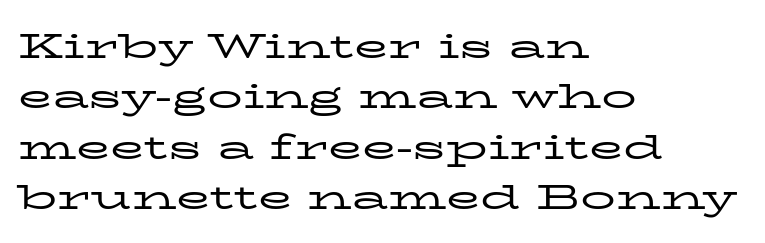
Q: Is the text bold? A: No.
Q: Is the text italic (slanted)? A: No, it is upright.
Q: Is the typeface a serif or a sans-serif typeface? A: Serif.
Q: Is the text underlined? A: No.
Q: How is the paragraph aligned? A: Left-aligned.
Q: Is the spacing between letters normal or unusually wide? A: Normal.
Q: Is the spacing between lines tight, normal or loose? A: Normal.
Q: Width (condensed, normal, or wide)? A: Wide.
Q: Stroke contrast? A: Low.
Q: x-height? A: Medium.
Q: Monospaced? A: No.
